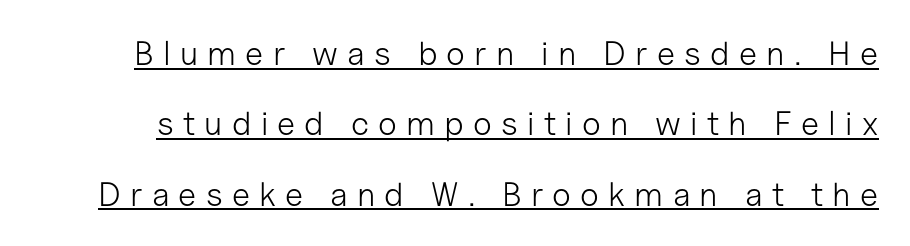
Q: Is the text bold? A: No.
Q: Is the text italic (slanted)? A: No, it is upright.
Q: Is the typeface a serif or a sans-serif typeface? A: Sans-serif.
Q: Is the text underlined? A: Yes.
Q: Is the spacing between letters normal or unusually wide? A: Unusually wide.
Q: Is the spacing between lines tight, normal or loose? A: Loose.
Q: Width (condensed, normal, or wide)? A: Normal.
Q: Stroke contrast? A: Low.
Q: x-height? A: Medium.
Q: Monospaced? A: No.
